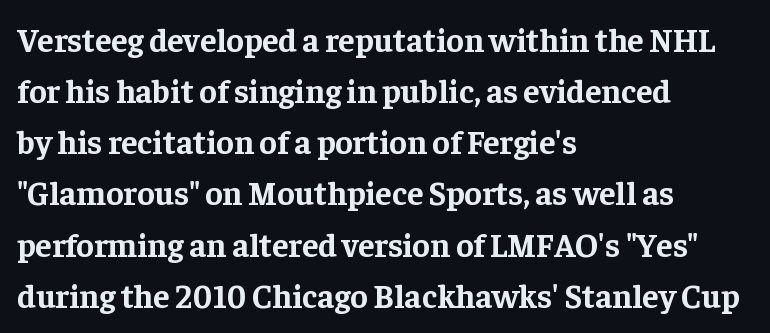
Is this a fixed-width face? No — the glyphs have proportional, varying widths. Compared with typical body copy, the letter spacing here is the same. The lettering holds an erect, upright posture throughout. Strokes here are thick enough to call this a true bold.
